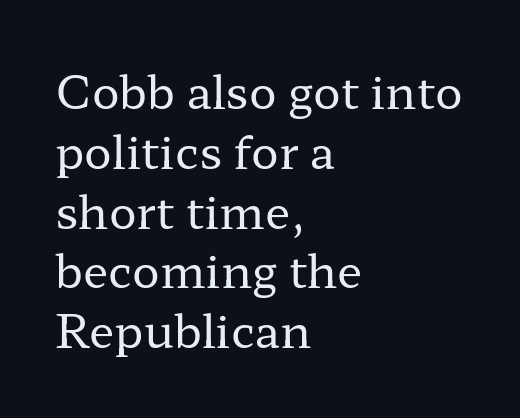
{"serif": "yes", "italic": "no", "bold": "no", "weight": "regular", "width": "wide", "stroke_contrast": "low", "x_height": "medium", "monospaced": "no", "underline": "no", "align": "left", "line_spacing": "normal", "line_spacing_ratio": 1.3, "letter_spacing": "normal", "letter_spacing_em": 0.0, "glyph_px": 46}
